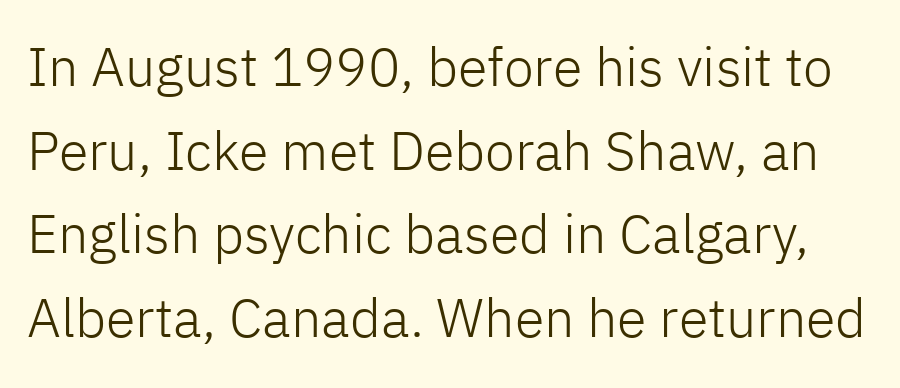
{"serif": "no", "italic": "no", "bold": "no", "weight": "light", "width": "normal", "stroke_contrast": "low", "x_height": "medium", "monospaced": "no", "underline": "no", "line_spacing": "normal", "line_spacing_ratio": 1.55, "letter_spacing": "normal", "letter_spacing_em": 0.0, "glyph_px": 54}
